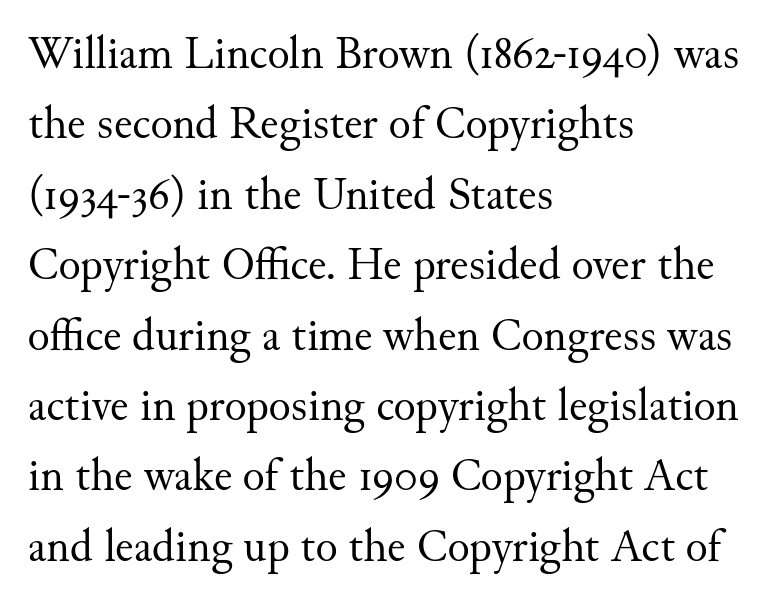
{"serif": "yes", "italic": "no", "bold": "no", "weight": "regular", "width": "normal", "stroke_contrast": "medium", "x_height": "small", "monospaced": "no", "underline": "no", "align": "left", "line_spacing": "normal", "line_spacing_ratio": 1.53, "letter_spacing": "normal", "letter_spacing_em": 0.0, "glyph_px": 46}
